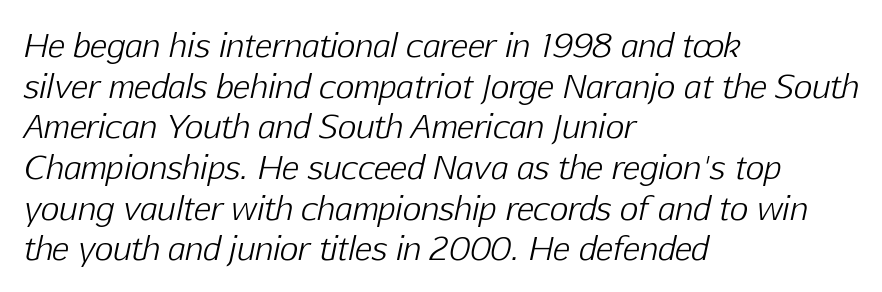
The image shows 32 px light type, italic (leaning right); set left-aligned, normal line spacing (1.27x), normal letter spacing, not underlined; low stroke contrast and a medium x-height.
